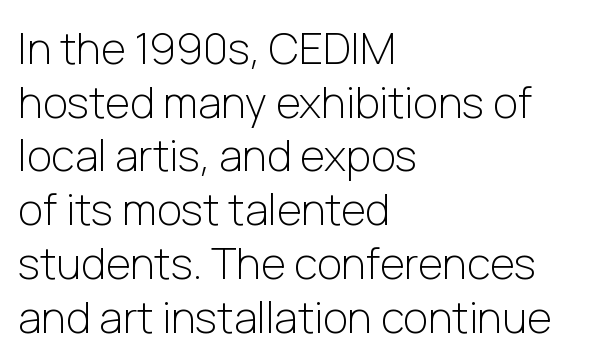
Q: Is the text bold? A: No.
Q: Is the text italic (slanted)? A: No, it is upright.
Q: Is the typeface a serif or a sans-serif typeface? A: Sans-serif.
Q: Is the text underlined? A: No.
Q: How is the paragraph aligned? A: Left-aligned.
Q: Is the spacing between letters normal or unusually wide? A: Normal.
Q: Is the spacing between lines tight, normal or loose? A: Normal.
Q: Width (condensed, normal, or wide)? A: Normal.
Q: Stroke contrast? A: Low.
Q: x-height? A: Medium.
Q: Monospaced? A: No.
